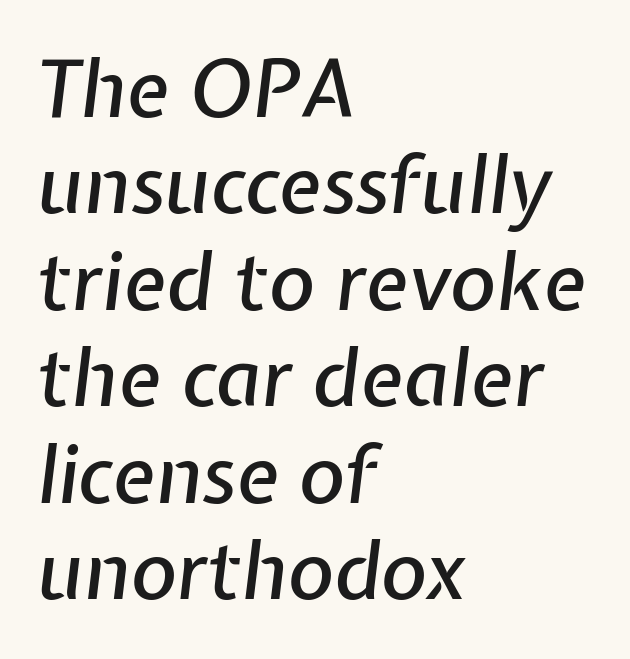
Q: Is the text italic (slanted)? A: Yes, it leans right by about 7 degrees.
Q: Is the text underlined? A: No.
Q: How is the paragraph aligned? A: Left-aligned.
Q: Is the spacing between letters normal or unusually wide? A: Normal.
Q: Width (condensed, normal, or wide)? A: Normal.
Q: Stroke contrast? A: Low.
Q: x-height? A: Medium.
Q: Monospaced? A: No.
